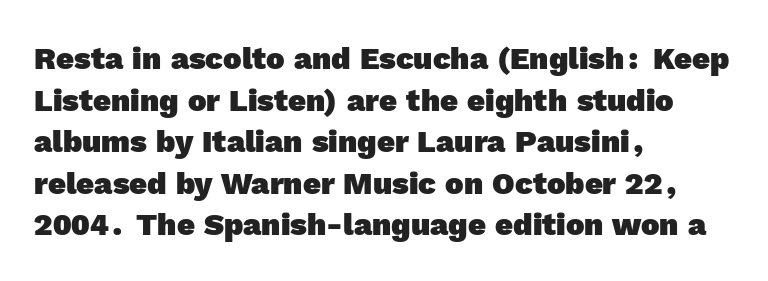
{"serif": "no", "bold": "yes", "weight": "heavy", "width": "normal", "x_height": "medium", "monospaced": "no", "underline": "no", "align": "left", "line_spacing": "normal", "line_spacing_ratio": 1.34, "letter_spacing": "normal", "letter_spacing_em": 0.0, "glyph_px": 31}
